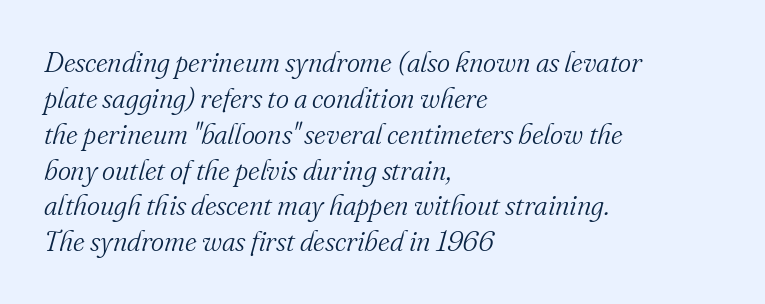
The image shows 28 px light serif type, italic (leaning right); set left-aligned, normal line spacing (1.28x), normal letter spacing, not underlined; medium stroke contrast and a small x-height.
